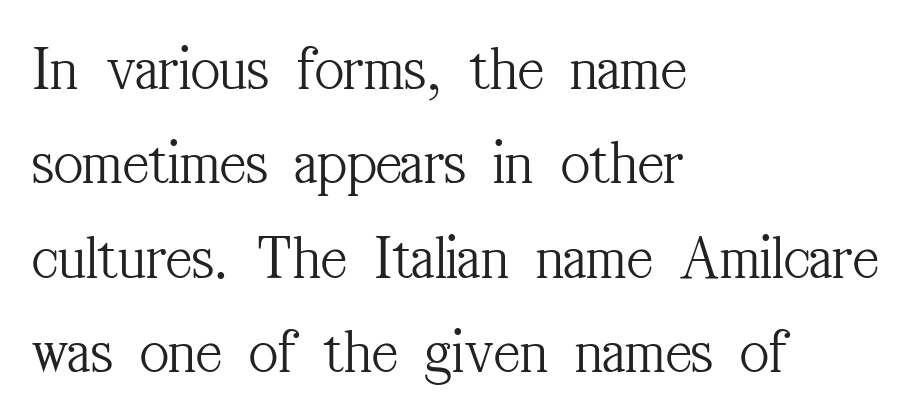
{"serif": "yes", "italic": "no", "bold": "no", "weight": "light", "width": "condensed", "stroke_contrast": "medium", "x_height": "medium", "monospaced": "no", "underline": "no", "align": "left", "line_spacing": "normal", "line_spacing_ratio": 1.5, "letter_spacing": "normal", "letter_spacing_em": 0.0, "glyph_px": 63}
